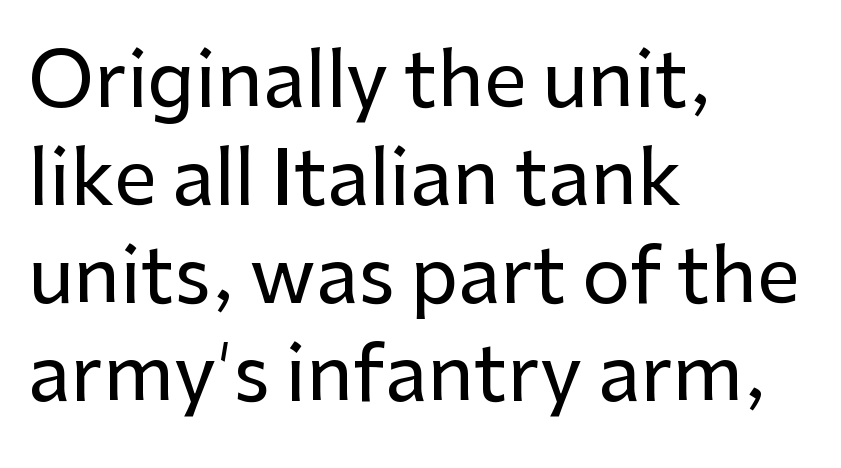
Unlike italic type, these characters show no tilt at all. Inter-character spacing is left at the font's built-in metrics. Every row of glyphs begins at an identical x-position on the left. This sample keeps an unexceptional amount of space between lines. Typographically, this falls in the sans-serif category. Spacing verdict: proportional, widths tailored to each character.
